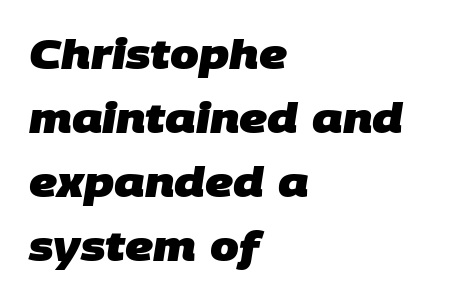
{"serif": "no", "bold": "yes", "weight": "heavy", "width": "normal", "stroke_contrast": "low", "x_height": "large", "monospaced": "no", "underline": "no", "align": "left", "line_spacing": "normal", "line_spacing_ratio": 1.56, "letter_spacing": "normal", "letter_spacing_em": 0.0, "glyph_px": 41}
